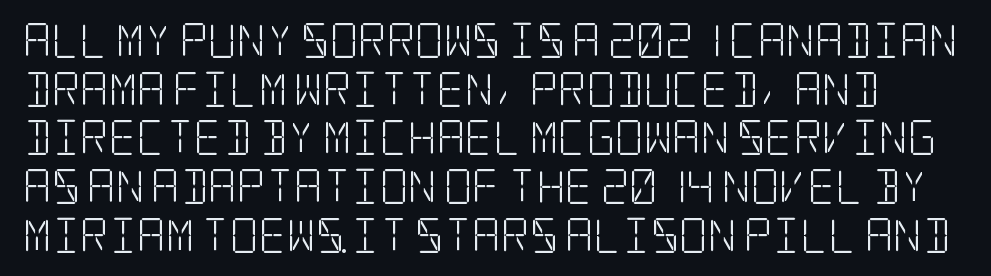
The image shows 35 px light, condensed serif type, upright; set normal line spacing (1.39x), normal letter spacing, not underlined; low stroke contrast and a large x-height.
